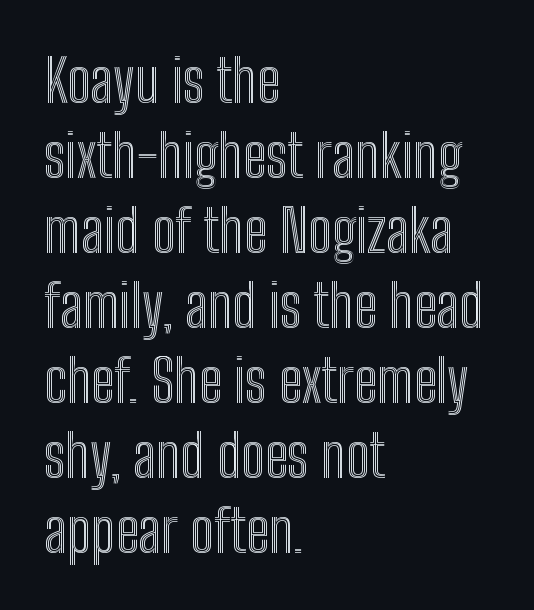
The image shows 59 px condensed type, upright; set left-aligned, normal line spacing (1.27x), normal letter spacing, not underlined; a medium x-height.
